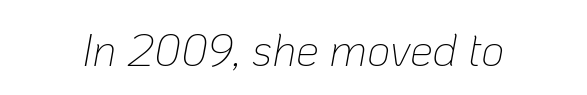
Note the varied advance widths — an 'i' is clearly narrower than an 'm'. The letters sit at their default tracking, neither squeezed nor spread. Looking at the ascenders, they clearly lean. Has an underline been added? It has not. No heavy texture on the line: the type isn't bold.
